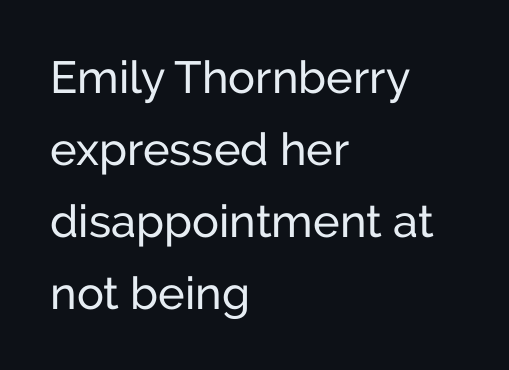
{"serif": "no", "italic": "no", "width": "normal", "stroke_contrast": "low", "x_height": "medium", "monospaced": "no", "underline": "no", "align": "left", "line_spacing": "normal", "line_spacing_ratio": 1.6, "letter_spacing": "normal", "letter_spacing_em": 0.0, "glyph_px": 45}
